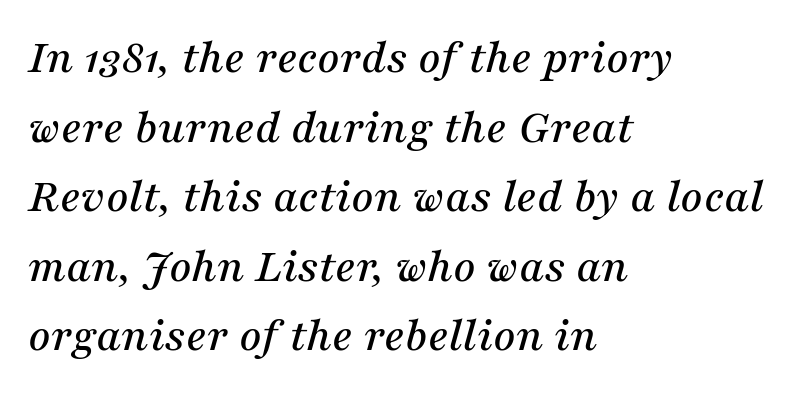
The image shows 49 px serif type, italic (leaning right); set left-aligned, normal line spacing (1.42x), normal letter spacing, not underlined; medium stroke contrast and a medium x-height.
